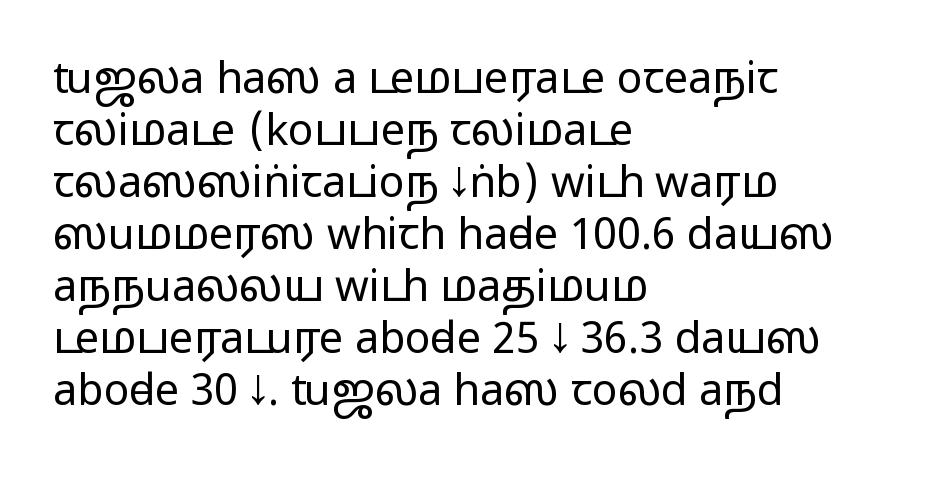
Q: Is the text italic (slanted)? A: No, it is upright.
Q: Is the typeface a serif or a sans-serif typeface? A: Sans-serif.
Q: Is the text underlined? A: No.
Q: How is the paragraph aligned? A: Left-aligned.
Q: Is the spacing between letters normal or unusually wide? A: Normal.
Q: Width (condensed, normal, or wide)? A: Wide.
Q: Stroke contrast? A: Medium.
Q: Monospaced? A: No.
